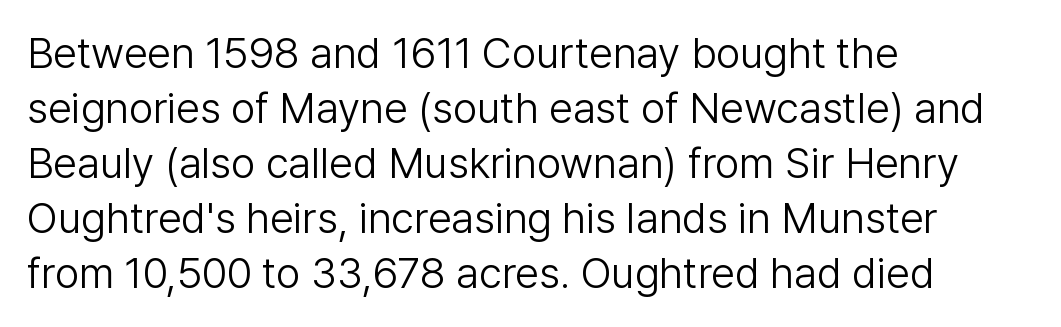
Q: Is the text bold? A: No.
Q: Is the text italic (slanted)? A: No, it is upright.
Q: Is the typeface a serif or a sans-serif typeface? A: Sans-serif.
Q: Is the text underlined? A: No.
Q: How is the paragraph aligned? A: Left-aligned.
Q: Is the spacing between letters normal or unusually wide? A: Normal.
Q: Is the spacing between lines tight, normal or loose? A: Normal.
Q: Width (condensed, normal, or wide)? A: Normal.
Q: Stroke contrast? A: Low.
Q: x-height? A: Medium.
Q: Monospaced? A: No.
